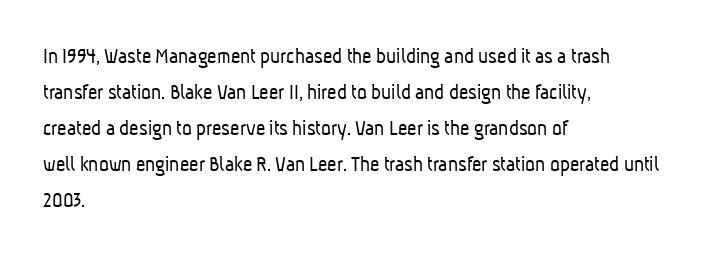
{"bold": "no", "underline": "no", "align": "left", "line_spacing": "normal", "line_spacing_ratio": 1.57, "letter_spacing": "normal", "letter_spacing_em": 0.0, "glyph_px": 23}
